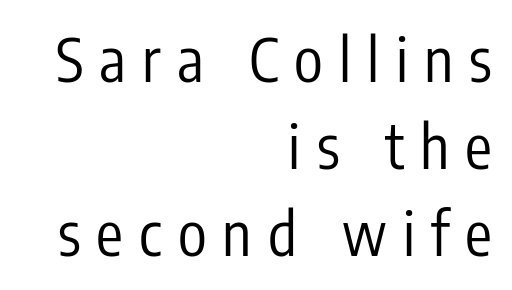
{"serif": "no", "italic": "no", "bold": "no", "weight": "regular", "width": "condensed", "stroke_contrast": "low", "x_height": "medium", "monospaced": "no", "underline": "no", "align": "right", "line_spacing": "normal", "line_spacing_ratio": 1.45, "letter_spacing": "wide", "letter_spacing_em": 0.27, "glyph_px": 60}
